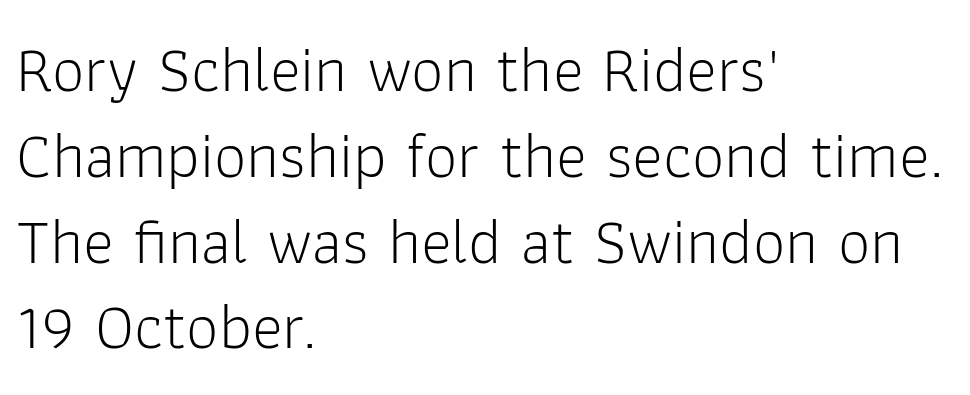
Q: Is the text bold? A: No.
Q: Is the text italic (slanted)? A: No, it is upright.
Q: Is the typeface a serif or a sans-serif typeface? A: Sans-serif.
Q: Is the text underlined? A: No.
Q: How is the paragraph aligned? A: Left-aligned.
Q: Is the spacing between letters normal or unusually wide? A: Normal.
Q: Is the spacing between lines tight, normal or loose? A: Normal.
Q: Width (condensed, normal, or wide)? A: Normal.
Q: Stroke contrast? A: Low.
Q: x-height? A: Medium.
Q: Monospaced? A: No.
